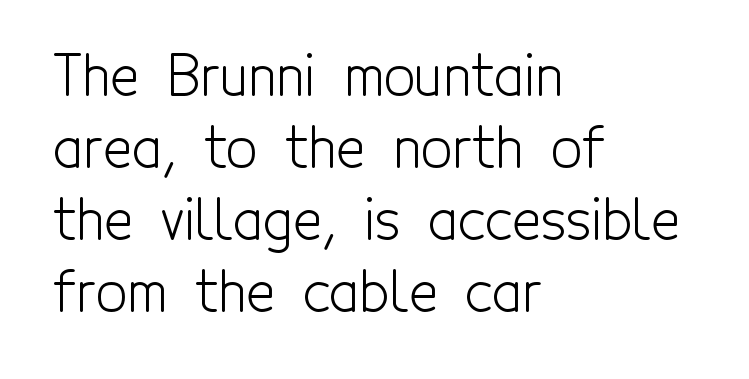
Notice how descenders clear the ascenders below comfortably — that's standard leading. A quiet, ordinary-to-light weight characterises the typeface. Do the characters align in a grid? No, the font is proportional. These lines were composed using upright roman letters. Beneath every word, the page is bare. Compared with a centered layout, this one pins lines to the left instead.
